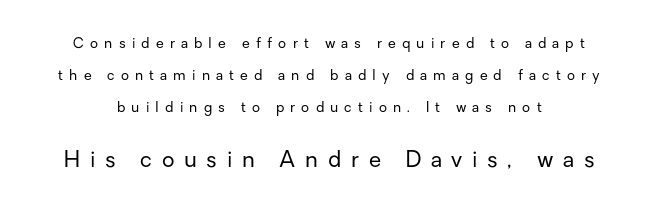
{"italic": "no", "bold": "no", "underline": "no", "line_spacing": "loose", "line_spacing_ratio": 2.28, "letter_spacing": "wide", "letter_spacing_em": 0.44, "larger_block": "second", "size_ratio": 1.57, "glyph_px": 22}
